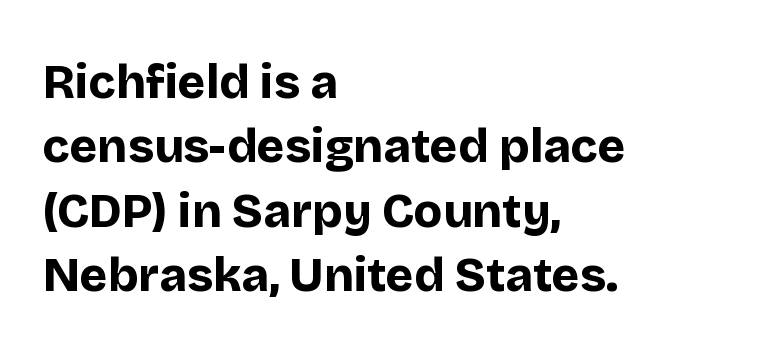
The image shows 47 px bold sans-serif type, upright; set left-aligned, normal line spacing (1.37x), normal letter spacing, not underlined; low stroke contrast and a large x-height.
